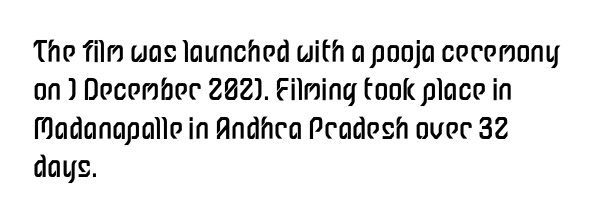
Q: Is the text bold? A: No.
Q: Is the text italic (slanted)? A: No, it is upright.
Q: Is the typeface a serif or a sans-serif typeface? A: Sans-serif.
Q: Is the text underlined? A: No.
Q: How is the paragraph aligned? A: Left-aligned.
Q: Is the spacing between letters normal or unusually wide? A: Normal.
Q: Is the spacing between lines tight, normal or loose? A: Normal.
Q: Width (condensed, normal, or wide)? A: Condensed.
Q: Stroke contrast? A: Low.
Q: x-height? A: Medium.
Q: Monospaced? A: No.
